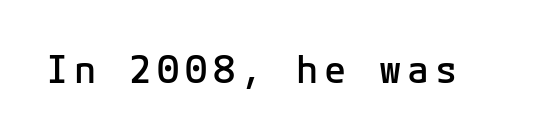
The image shows 37 px semibold sans-serif type, upright; set not underlined; low stroke contrast and a medium x-height.
